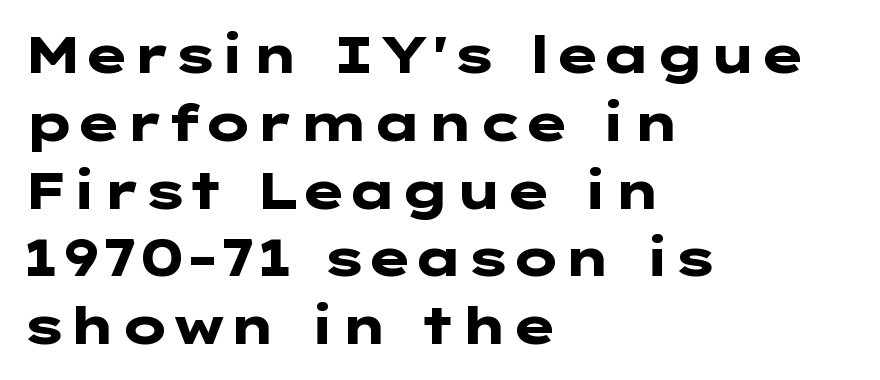
Typeset ragged right — the left edge is the straight one. Typographically, this falls in the sans-serif category. On the weight axis this lands at bold, roughly 700. Every stem runs plumb, perpendicular to the baseline. Successive baselines arrive at the customary interval.
